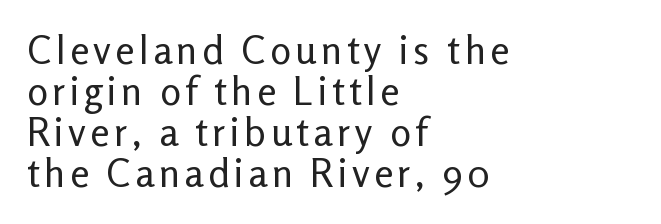
The image shows 39 px regular-weight sans-serif type, upright; set left-aligned, tight line spacing (1.05x), not underlined; low stroke contrast and a medium x-height.
